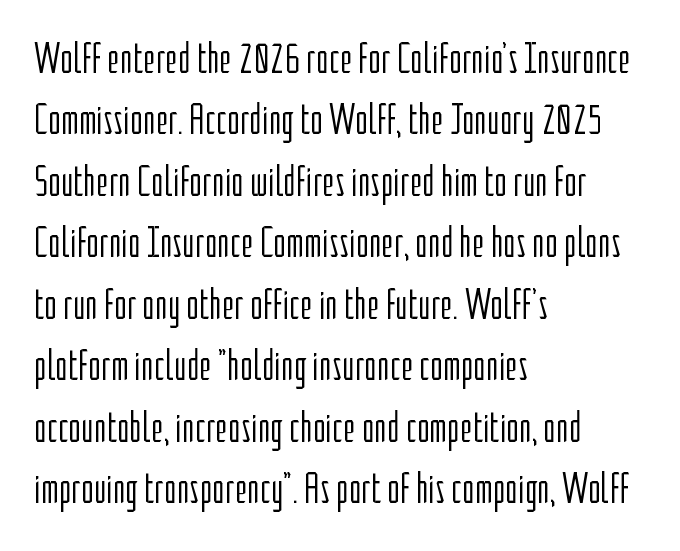
The image shows 43 px light, condensed sans-serif type, upright; set left-aligned, normal line spacing (1.43x), normal letter spacing, not underlined; low stroke contrast and a medium x-height.
